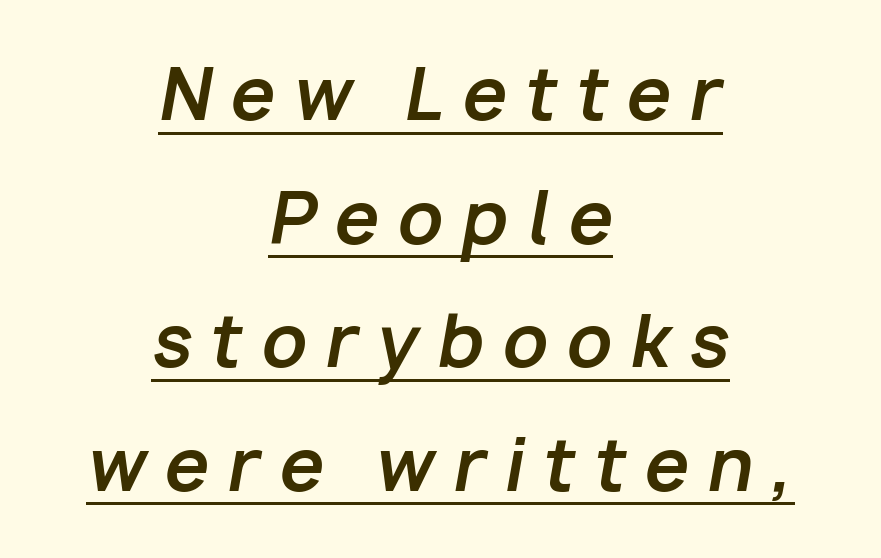
The image shows 71 px bold type, italic (leaning right); set centered, line spacing 1.74x, unusually wide letter spacing (+0.26 em), underlined; low stroke contrast and a medium x-height.
